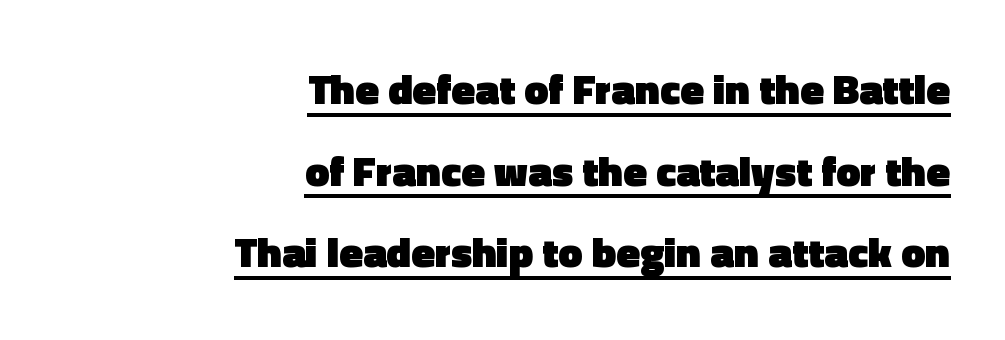
The image shows 43 px heavy sans-serif type, upright; set right-aligned, loose line spacing (1.9x), normal letter spacing, underlined; a medium x-height.
